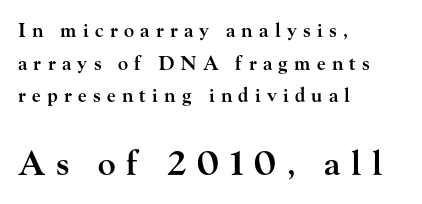
The image shows 33 px semibold, wide serif type, upright; set left-aligned, line spacing 1.72x, unusually wide letter spacing (+0.33 em), not underlined; the second (bottom) block is 1.74x larger; high stroke contrast and a small x-height.
